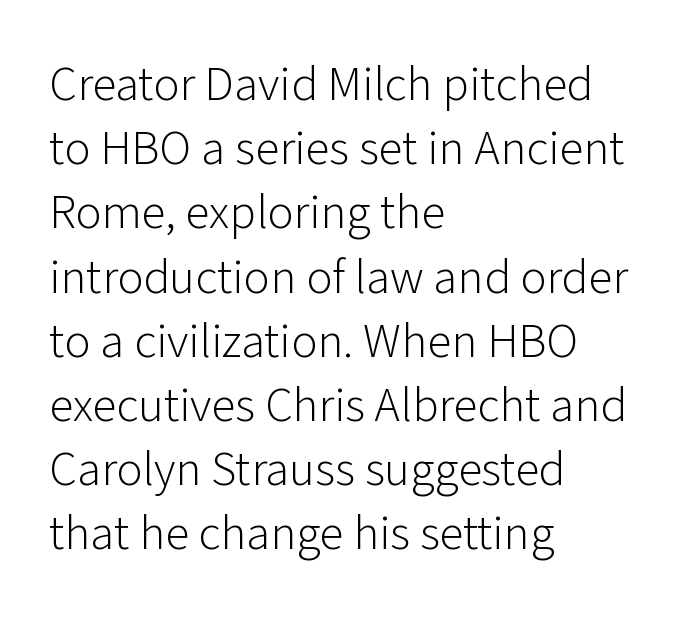
Stroke terminals: plain, sans-serif. Designer's note — italics off, roman on. Heft: none added — not bold. A typesetter would call this proportional, since set widths differ per character. The compositor pushed each line to the left boundary.
